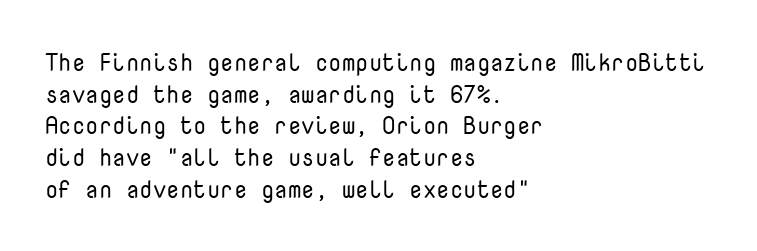
Q: Is the text bold? A: No.
Q: Is the text italic (slanted)? A: No, it is upright.
Q: Is the text underlined? A: No.
Q: How is the paragraph aligned? A: Left-aligned.
Q: Is the spacing between letters normal or unusually wide? A: Normal.
Q: Is the spacing between lines tight, normal or loose? A: Normal.
